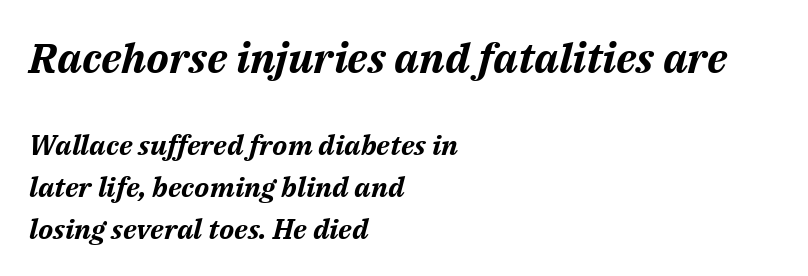
Q: Is the text bold? A: Yes.
Q: Is the text italic (slanted)? A: Yes, it leans right by about 14 degrees.
Q: Is the text underlined? A: No.
Q: How is the paragraph aligned? A: Left-aligned.
Q: Is the spacing between letters normal or unusually wide? A: Normal.
Q: Is the spacing between lines tight, normal or loose? A: Normal.
Q: Which block of text is set in a larger size, the first (top) or the second (bottom)? A: The first (top) one.
Q: Width (condensed, normal, or wide)? A: Normal.
Q: Stroke contrast? A: Medium.
Q: x-height? A: Medium.
Q: Monospaced? A: No.
